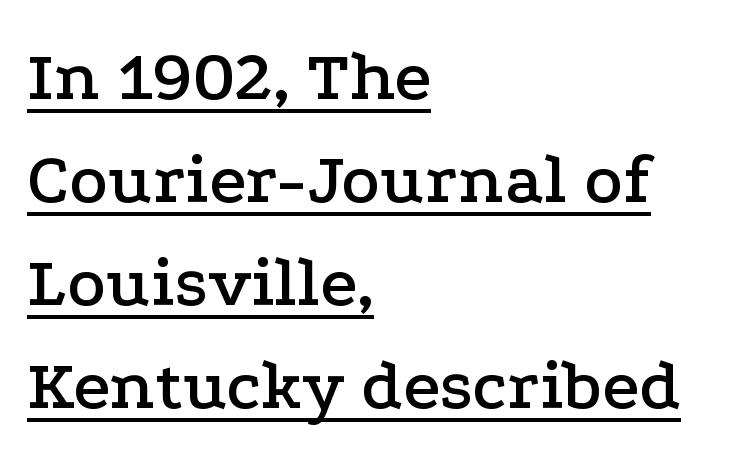
The image shows 72 px wide serif type, upright; set left-aligned, normal line spacing (1.43x), normal letter spacing, underlined; low stroke contrast and a medium x-height.
